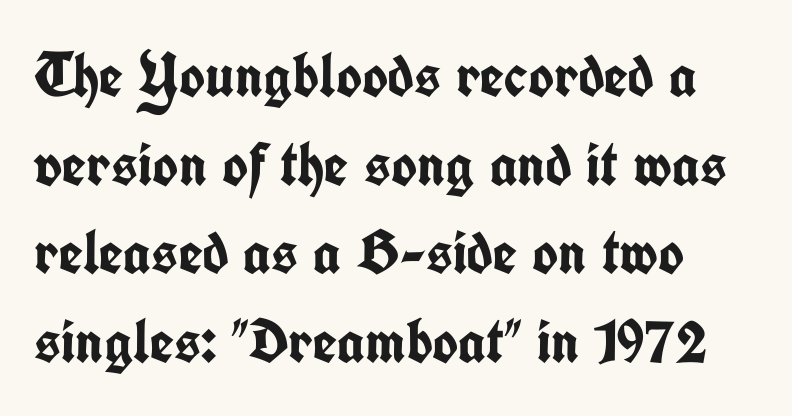
Proportional: the letters do not fall into vertical columns. These lines were composed using upright roman letters. No feet cap the strokes, marking this as sans-serif type. This block has exactly the height ordinary leading produces. What weight is shown? A full bold with thick strokes. Tracking here is standard; glyphs follow each other at the usual distance.
